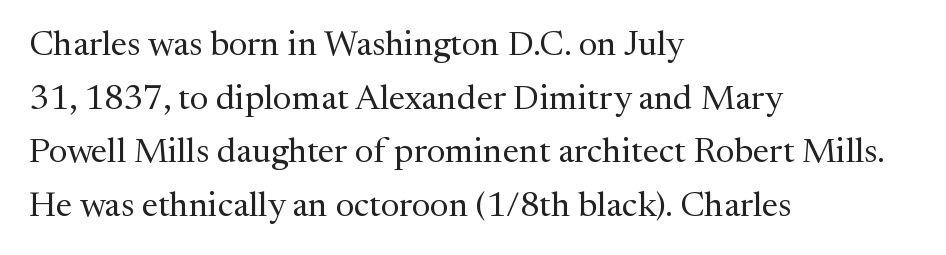
{"serif": "yes", "italic": "no", "bold": "no", "weight": "regular", "width": "normal", "stroke_contrast": "medium", "x_height": "medium", "monospaced": "no", "underline": "no", "align": "left", "line_spacing": "normal", "line_spacing_ratio": 1.53, "letter_spacing": "normal", "letter_spacing_em": 0.0, "glyph_px": 35}
